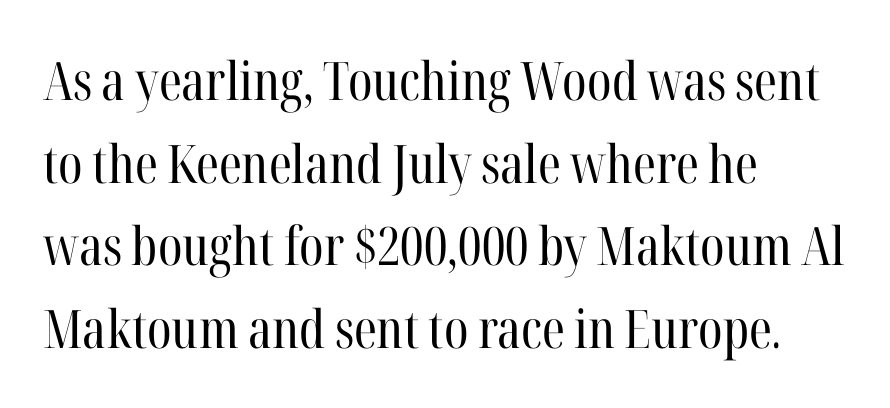
{"serif": "yes", "italic": "no", "bold": "no", "weight": "regular", "width": "condensed", "stroke_contrast": "high", "x_height": "medium", "monospaced": "no", "underline": "no", "align": "left", "line_spacing": "normal", "line_spacing_ratio": 1.56, "letter_spacing": "normal", "letter_spacing_em": 0.0, "glyph_px": 53}
